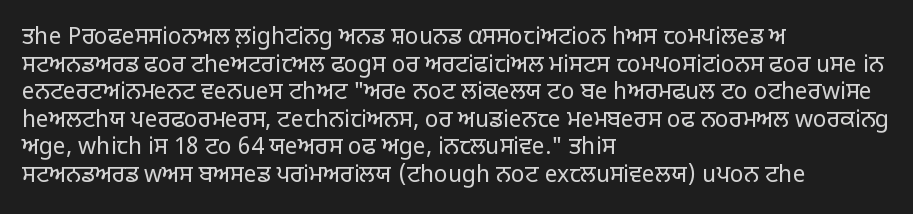
Q: Is the text bold? A: No.
Q: Is the text italic (slanted)? A: No, it is upright.
Q: Is the text underlined? A: No.
Q: How is the paragraph aligned? A: Left-aligned.
Q: Is the spacing between letters normal or unusually wide? A: Normal.
